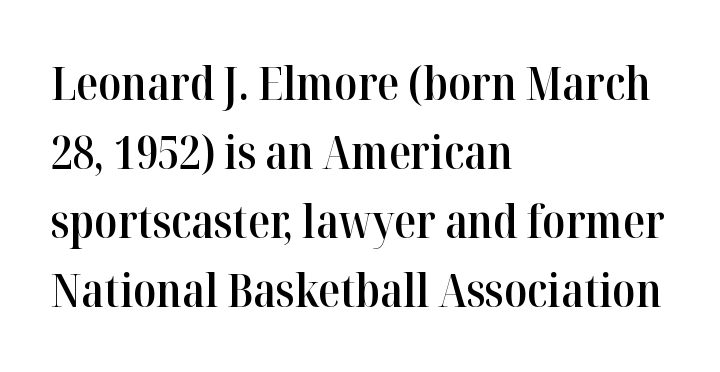
Q: Is the text bold? A: Semi-bold.
Q: Is the text italic (slanted)? A: No, it is upright.
Q: Is the typeface a serif or a sans-serif typeface? A: Serif.
Q: Is the text underlined? A: No.
Q: How is the paragraph aligned? A: Left-aligned.
Q: Is the spacing between letters normal or unusually wide? A: Normal.
Q: Is the spacing between lines tight, normal or loose? A: Normal.
Q: Width (condensed, normal, or wide)? A: Normal.
Q: Stroke contrast? A: High.
Q: x-height? A: Medium.
Q: Monospaced? A: No.
